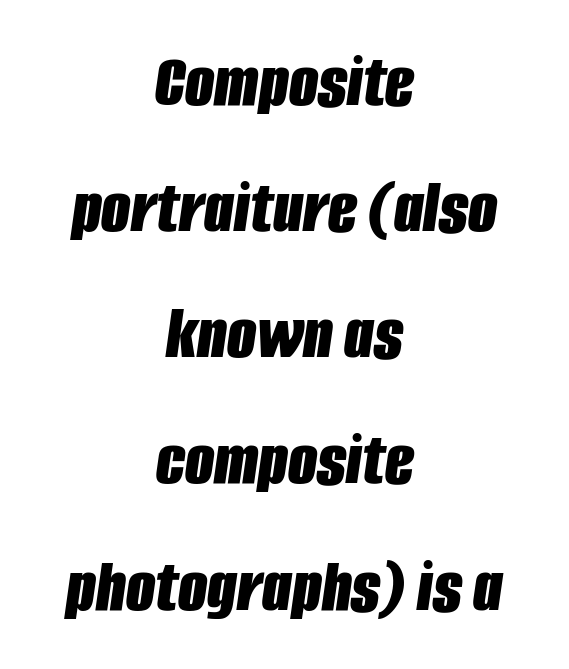
{"italic": "yes", "lean": "right", "slant_degrees": 8, "bold": "yes", "weight": "bold", "width": "condensed", "stroke_contrast": "low", "x_height": "large", "monospaced": "no", "underline": "no", "align": "center", "line_spacing": "normal", "line_spacing_ratio": 1.66, "letter_spacing": "normal", "letter_spacing_em": 0.0, "glyph_px": 76}
